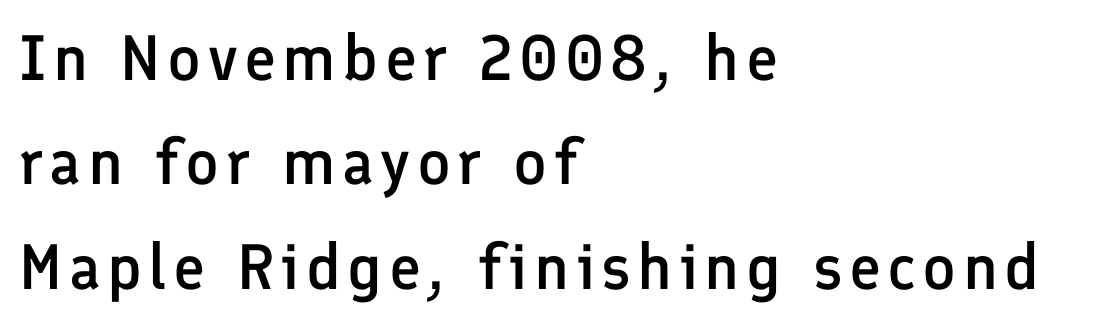
Q: Is the text bold? A: Semi-bold.
Q: Is the text italic (slanted)? A: No, it is upright.
Q: Is the typeface a serif or a sans-serif typeface? A: Sans-serif.
Q: Is the text underlined? A: No.
Q: How is the paragraph aligned? A: Left-aligned.
Q: Is the spacing between lines tight, normal or loose? A: Normal.
Q: Width (condensed, normal, or wide)? A: Normal.
Q: Stroke contrast? A: Low.
Q: x-height? A: Medium.
Q: Monospaced? A: No.
